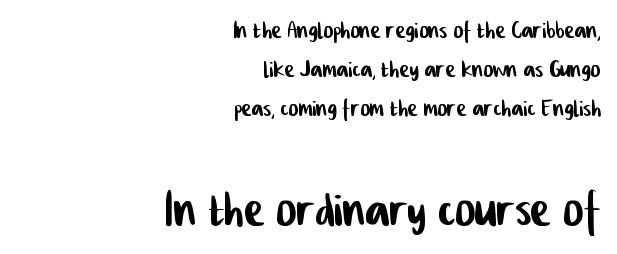
Q: Is the typeface a serif or a sans-serif typeface? A: Sans-serif.
Q: Is the text underlined? A: No.
Q: How is the paragraph aligned? A: Right-aligned.
Q: Is the spacing between letters normal or unusually wide? A: Normal.
Q: Is the spacing between lines tight, normal or loose? A: Normal.
Q: Which block of text is set in a larger size, the first (top) or the second (bottom)? A: The second (bottom) one.
Q: Width (condensed, normal, or wide)? A: Condensed.
Q: Stroke contrast? A: Low.
Q: x-height? A: Medium.
Q: Monospaced? A: No.
